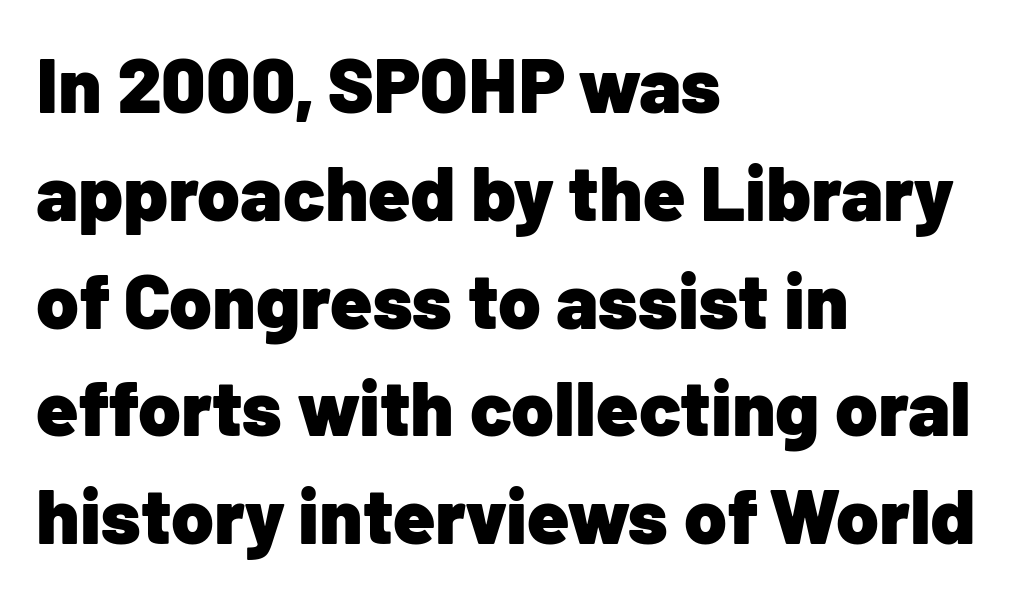
The image shows 77 px heavy sans-serif type, upright; set left-aligned, normal line spacing (1.4x), normal letter spacing, not underlined; low stroke contrast and a medium x-height.
